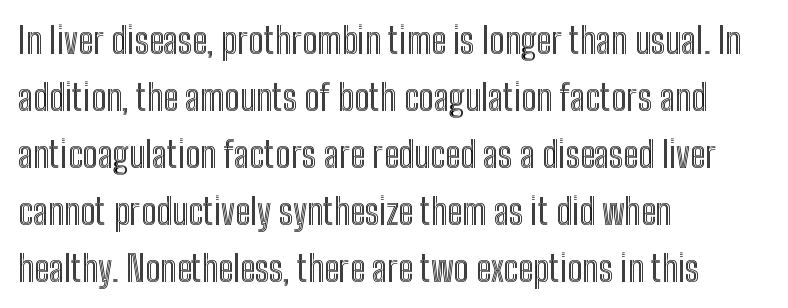
The image shows 36 px condensed type, upright; set left-aligned, normal line spacing (1.58x), normal letter spacing, not underlined; a medium x-height.
